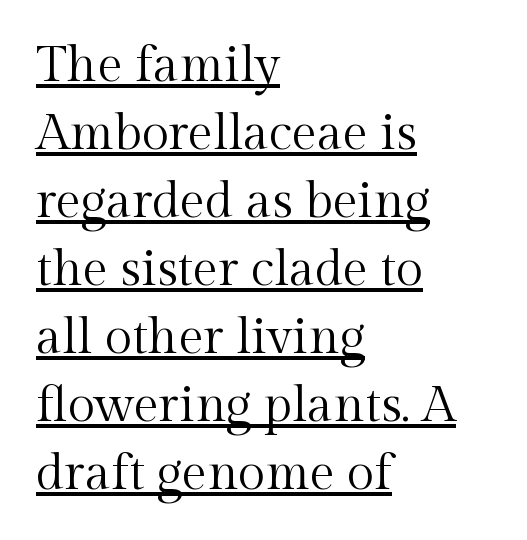
{"serif": "yes", "italic": "no", "bold": "no", "weight": "regular", "width": "normal", "x_height": "medium", "monospaced": "no", "underline": "yes", "align": "left", "line_spacing": "normal", "line_spacing_ratio": 1.36, "letter_spacing": "normal", "letter_spacing_em": 0.0, "glyph_px": 50}
